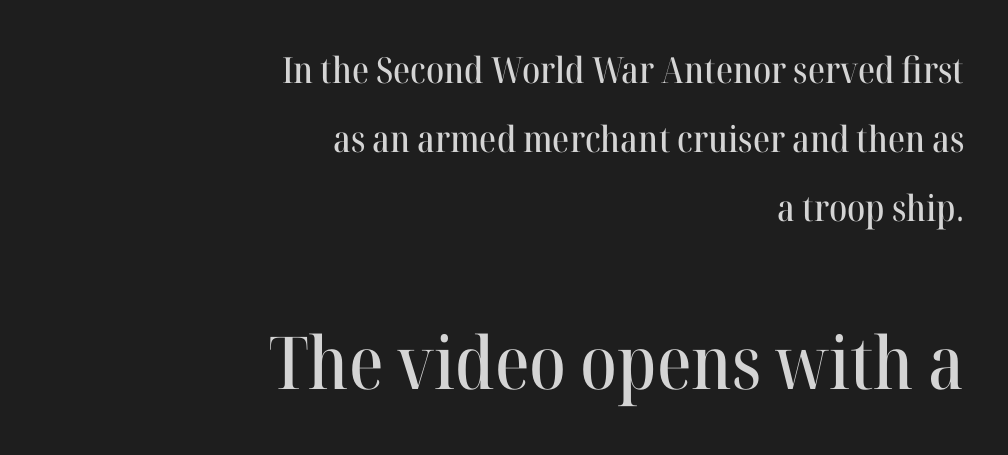
Q: Is the text italic (slanted)? A: No, it is upright.
Q: Is the typeface a serif or a sans-serif typeface? A: Serif.
Q: Is the text underlined? A: No.
Q: How is the paragraph aligned? A: Right-aligned.
Q: Is the spacing between letters normal or unusually wide? A: Normal.
Q: Is the spacing between lines tight, normal or loose? A: Loose.
Q: Which block of text is set in a larger size, the first (top) or the second (bottom)? A: The second (bottom) one.
Q: Width (condensed, normal, or wide)? A: Normal.
Q: Stroke contrast? A: High.
Q: x-height? A: Medium.
Q: Monospaced? A: No.
